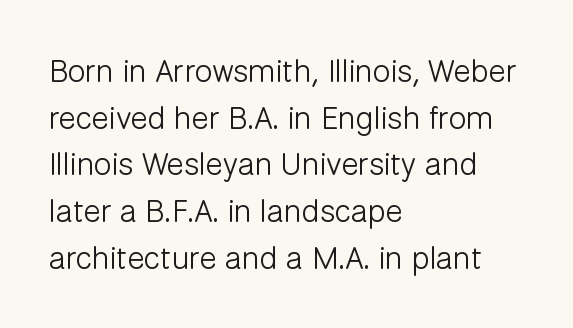
The image shows 32 px light sans-serif type, upright; set left-aligned, normal line spacing (1.46x), normal letter spacing, not underlined; low stroke contrast and a medium x-height.
